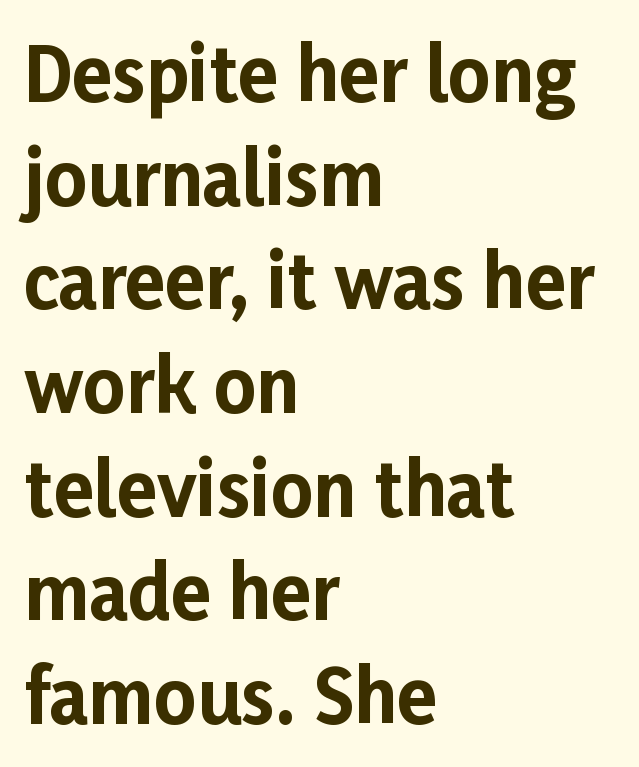
Q: Is the text bold? A: Yes.
Q: Is the text italic (slanted)? A: No, it is upright.
Q: Is the typeface a serif or a sans-serif typeface? A: Sans-serif.
Q: Is the text underlined? A: No.
Q: How is the paragraph aligned? A: Left-aligned.
Q: Is the spacing between letters normal or unusually wide? A: Normal.
Q: Is the spacing between lines tight, normal or loose? A: Normal.
Q: Width (condensed, normal, or wide)? A: Normal.
Q: Stroke contrast? A: Low.
Q: x-height? A: Medium.
Q: Monospaced? A: No.
